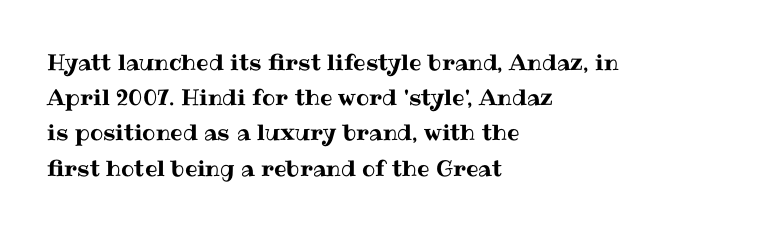
{"italic": "no", "underline": "no", "align": "left", "line_spacing": "normal", "line_spacing_ratio": 1.6, "letter_spacing": "normal", "letter_spacing_em": 0.0, "glyph_px": 22}
